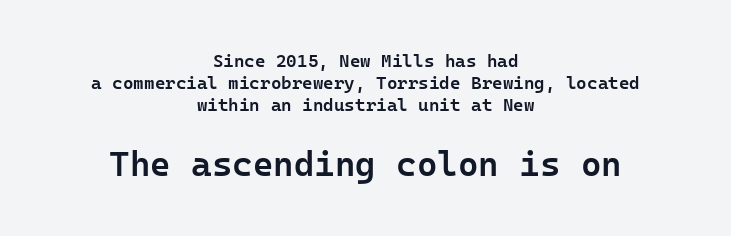
{"serif": "no", "italic": "no", "bold": "semi", "weight": "semibold", "width": "normal", "stroke_contrast": "low", "x_height": "medium", "underline": "no", "align": "center", "line_spacing_ratio": 1.21, "letter_spacing": "normal", "letter_spacing_em": 0.0, "larger_block": "second", "size_ratio": 1.94, "glyph_px": 35}
